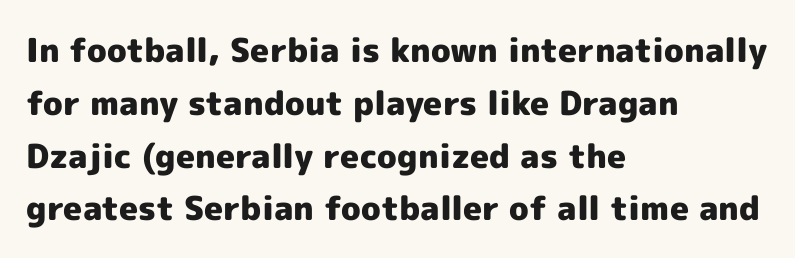
Q: Is the text bold? A: Yes.
Q: Is the text italic (slanted)? A: No, it is upright.
Q: Is the typeface a serif or a sans-serif typeface? A: Sans-serif.
Q: Is the text underlined? A: No.
Q: How is the paragraph aligned? A: Left-aligned.
Q: Is the spacing between letters normal or unusually wide? A: Normal.
Q: Is the spacing between lines tight, normal or loose? A: Normal.
Q: Width (condensed, normal, or wide)? A: Normal.
Q: x-height? A: Medium.
Q: Monospaced? A: No.
